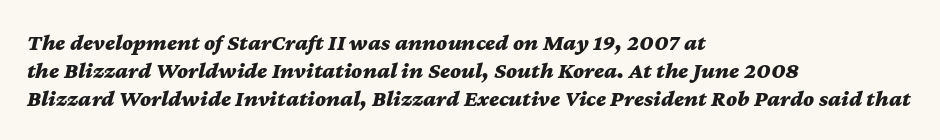
Alignment: flush left. Lines of text with bare space underneath. The letters are bold, with thick, heavy strokes. Inter-character spacing is left at the font's built-in metrics. Slant detected: the letters are inclined.
